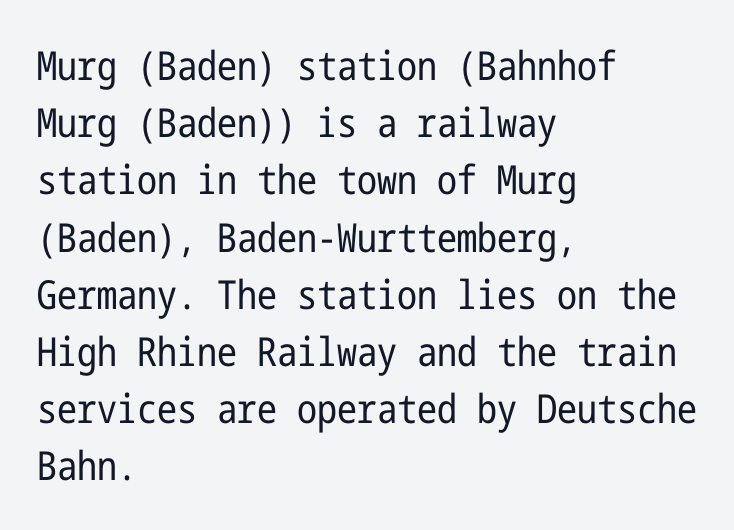
{"serif": "no", "italic": "no", "bold": "no", "weight": "regular", "width": "condensed", "stroke_contrast": "low", "x_height": "medium", "underline": "no", "align": "left", "line_spacing": "normal", "line_spacing_ratio": 1.43, "letter_spacing": "normal", "letter_spacing_em": 0.0, "glyph_px": 40}
